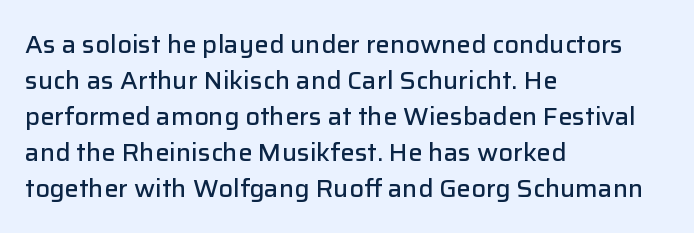
The type is set solid horizontally, with unmodified tracking. The space beneath each line is pristine and unruled. The passage shown stacks its lines at a standard gap. Visually the block forms a straight wall on the left and a jagged coastline on the right. The characters look somewhat weighty, a semibold short of true bold.
